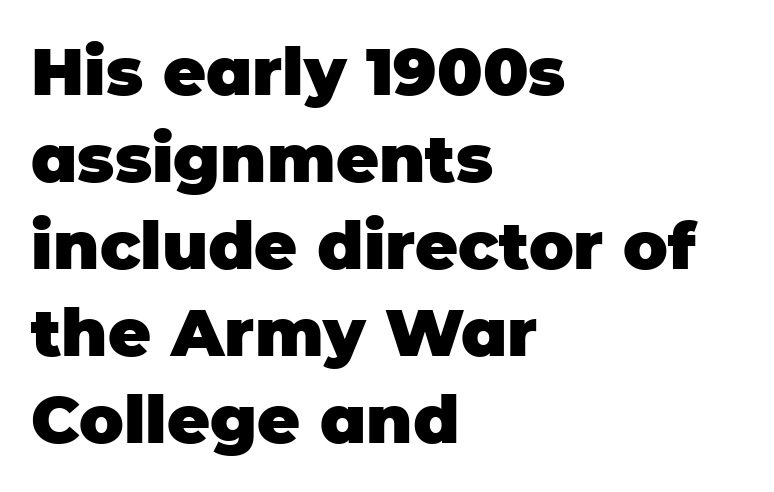
Q: Is the text bold? A: Yes.
Q: Is the text italic (slanted)? A: No, it is upright.
Q: Is the typeface a serif or a sans-serif typeface? A: Sans-serif.
Q: Is the text underlined? A: No.
Q: How is the paragraph aligned? A: Left-aligned.
Q: Is the spacing between letters normal or unusually wide? A: Normal.
Q: Is the spacing between lines tight, normal or loose? A: Normal.
Q: Width (condensed, normal, or wide)? A: Normal.
Q: Stroke contrast? A: Low.
Q: x-height? A: Large.
Q: Monospaced? A: No.
